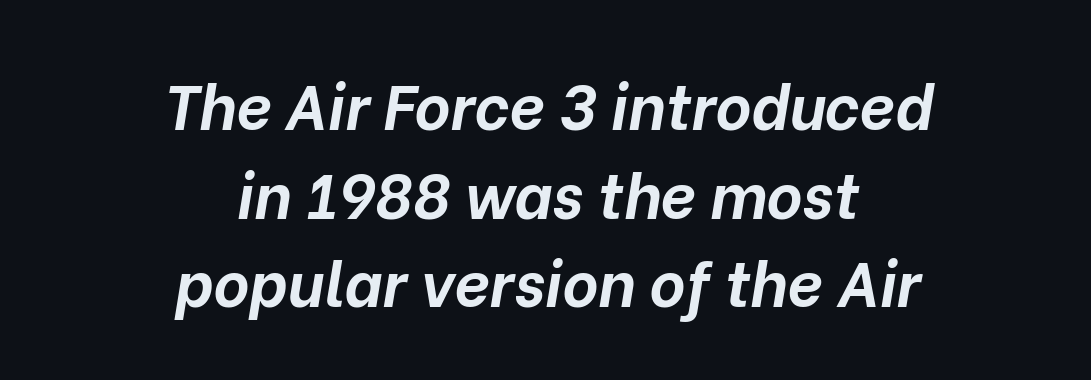
The image shows 62 px bold type, italic (leaning right); set centered, normal line spacing (1.43x), normal letter spacing, not underlined; low stroke contrast and a medium x-height.
